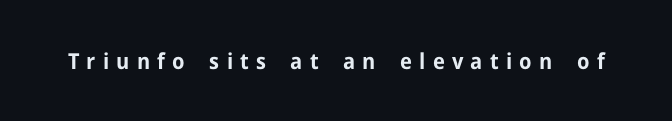
The image shows 22 px bold type, upright; set unusually wide letter spacing (+0.33 em), not underlined.
